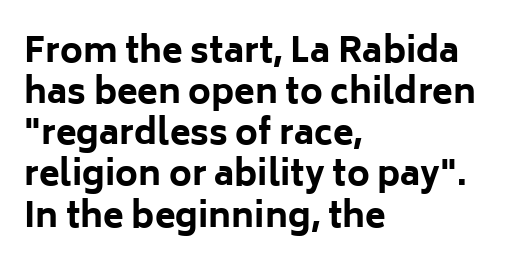
The image shows 34 px bold sans-serif type, upright; set left-aligned, line spacing 1.21x, normal letter spacing, not underlined; low stroke contrast and a medium x-height.
